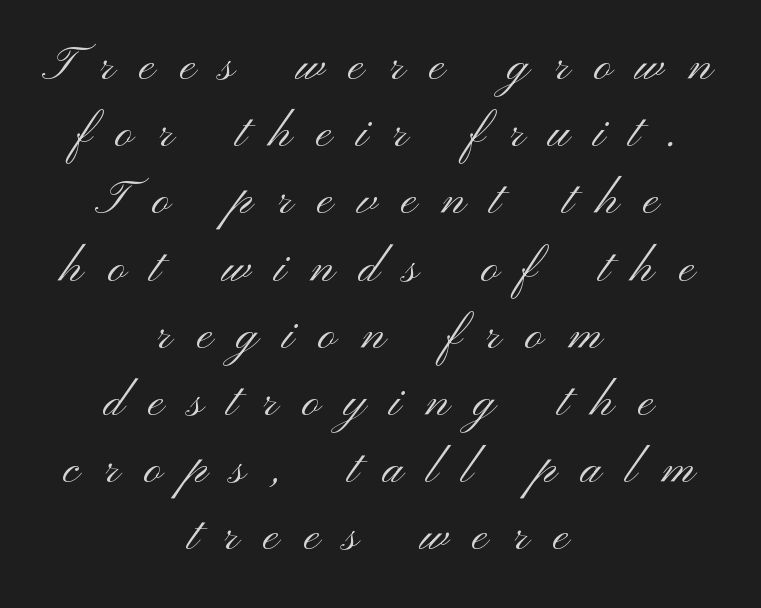
The image shows 60 px light, wide sans-serif type; set centered, tight line spacing (1.12x), unusually wide letter spacing (+0.41 em), not underlined; medium stroke contrast and a small x-height.
